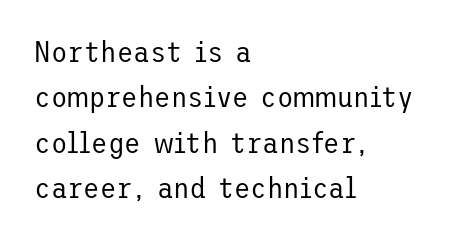
Q: Is the text bold? A: No.
Q: Is the text italic (slanted)? A: No, it is upright.
Q: Is the typeface a serif or a sans-serif typeface? A: Sans-serif.
Q: Is the text underlined? A: No.
Q: How is the paragraph aligned? A: Left-aligned.
Q: Is the spacing between letters normal or unusually wide? A: Normal.
Q: Is the spacing between lines tight, normal or loose? A: Normal.
Q: Width (condensed, normal, or wide)? A: Normal.
Q: Stroke contrast? A: Low.
Q: x-height? A: Medium.
